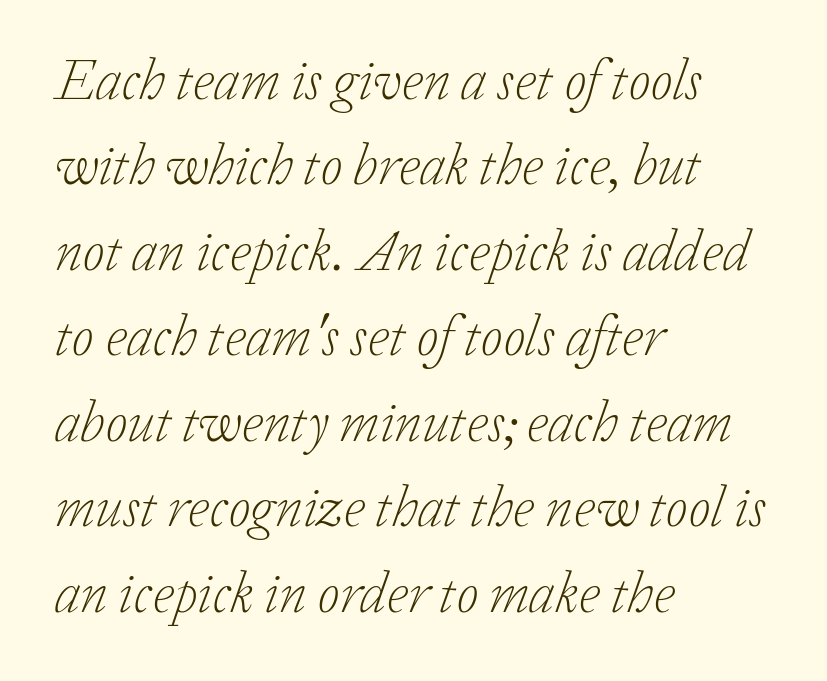
The glyphs look as if they've been sheared to an angle. This sample has the flowing, uneven cadence of proportional lettering. Layout note: lines flush left. Students, note that the glyphs here touch the page at normal intervals. What's the leading like? Ordinary, nothing unusual. Examine the stroke ends and you'll spot serifs.
